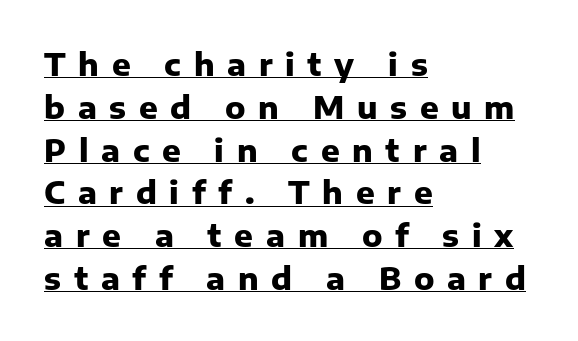
The image shows 31 px heavy sans-serif type, upright; set left-aligned, normal line spacing (1.38x), unusually wide letter spacing (+0.41 em), underlined; low stroke contrast and a medium x-height.
